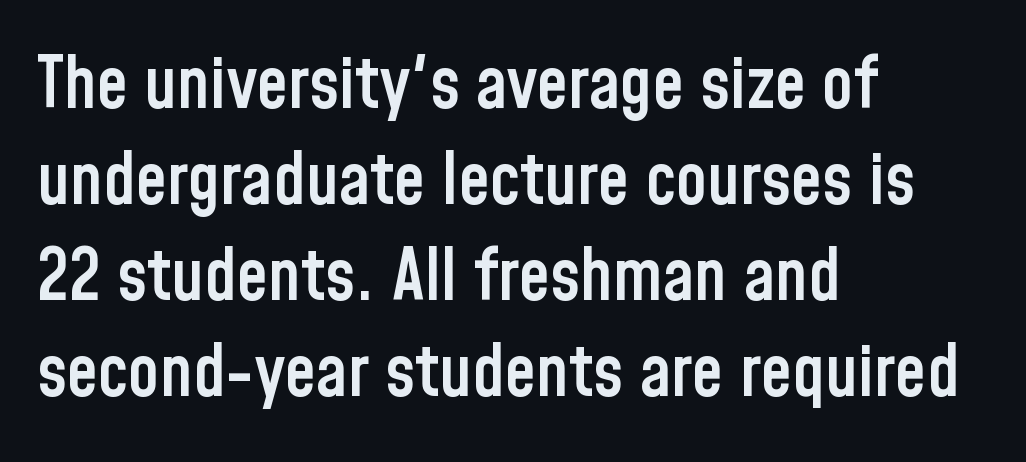
It's the straight-up-and-down kind of type. Is the letter spacing exaggerated? No — it looks like the ordinary default. The typesetting leans somewhat heavy: a semibold. Observe the absence of serifs on each vertical stroke in this sample. The lines are quadded left.
